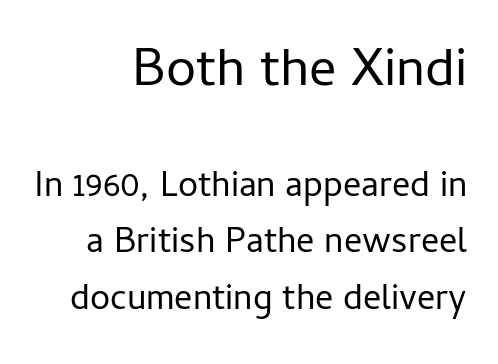
Q: Is the text bold? A: No.
Q: Is the text italic (slanted)? A: No, it is upright.
Q: Is the typeface a serif or a sans-serif typeface? A: Sans-serif.
Q: Is the text underlined? A: No.
Q: How is the paragraph aligned? A: Right-aligned.
Q: Is the spacing between letters normal or unusually wide? A: Normal.
Q: Is the spacing between lines tight, normal or loose? A: Normal.
Q: Which block of text is set in a larger size, the first (top) or the second (bottom)? A: The first (top) one.
Q: Width (condensed, normal, or wide)? A: Normal.
Q: Stroke contrast? A: Low.
Q: x-height? A: Medium.
Q: Monospaced? A: No.
